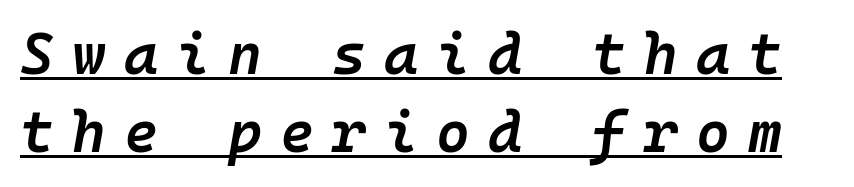
The image shows 58 px semibold type, italic (leaning right), monospaced; set normal line spacing (1.35x), unusually wide letter spacing (+0.31 em), underlined; low stroke contrast and a medium x-height.
